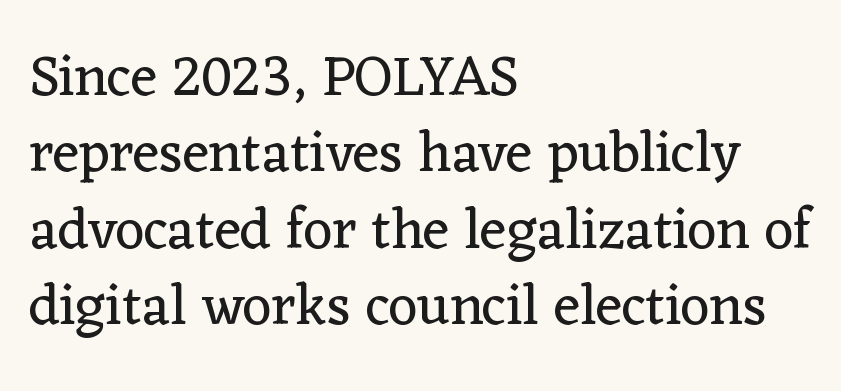
The image shows 57 px regular-weight serif type, upright; set left-aligned, normal line spacing (1.34x), normal letter spacing, not underlined; low stroke contrast and a medium x-height.
